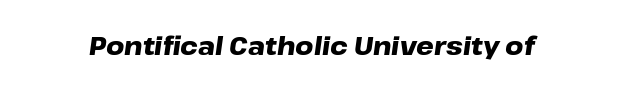
Q: Is the text bold? A: Yes.
Q: Is the text italic (slanted)? A: Yes, it leans right by about 8 degrees.
Q: Is the text underlined? A: No.
Q: Is the spacing between letters normal or unusually wide? A: Normal.
